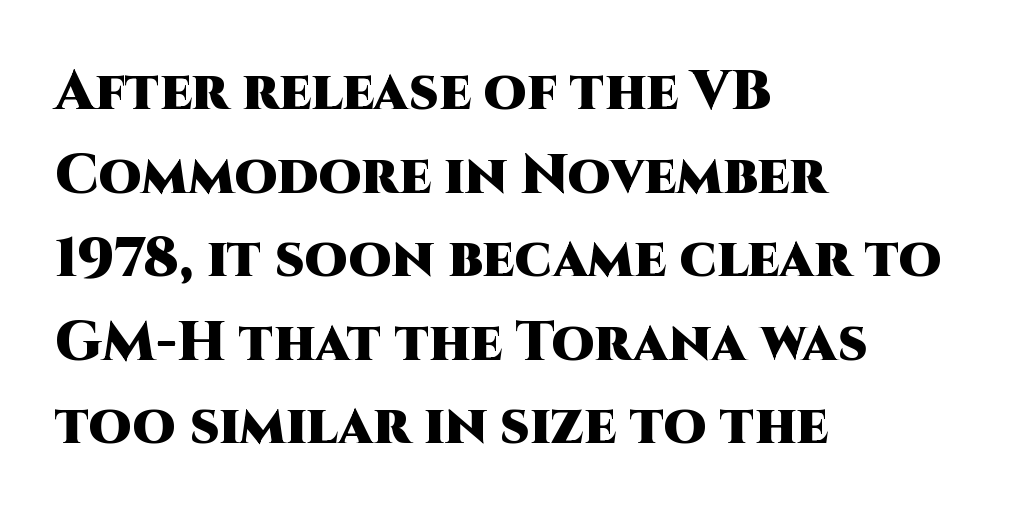
In terms of weight, the rendering is a true, heavy bold. The words here are not underlined. These lines are rendered in a variable-pitch font. Line starts are locked; line ends wander. Does extra space separate the letters? No, they use regular spacing. The type sits square on the baseline with zero lean.
